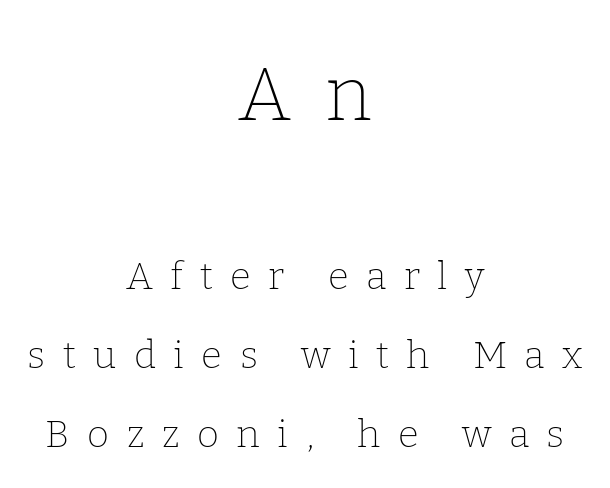
Visually the block forms a symmetrical silhouette, jagged on both flanks. Whoever set this chose breathing room over compactness in the vertical rhythm. Scale decreases going downward across the two blocks. Stroke terminals: seriffed. Style check: upright. Lines of text with bare space underneath.
